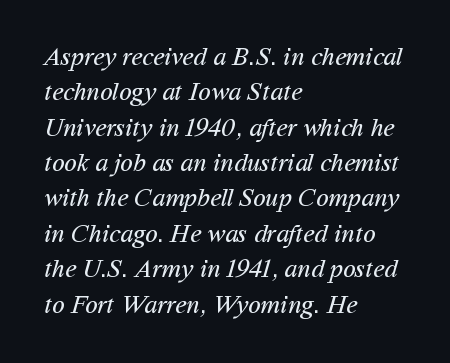
Honestly, there is no underline to notice here at all. Students, observe: this is what conventionally led text looks like. No extra tracking has been applied to these lines. Stems here are at most as thick as an everyday book face. One-word summary of the alignment: left.
